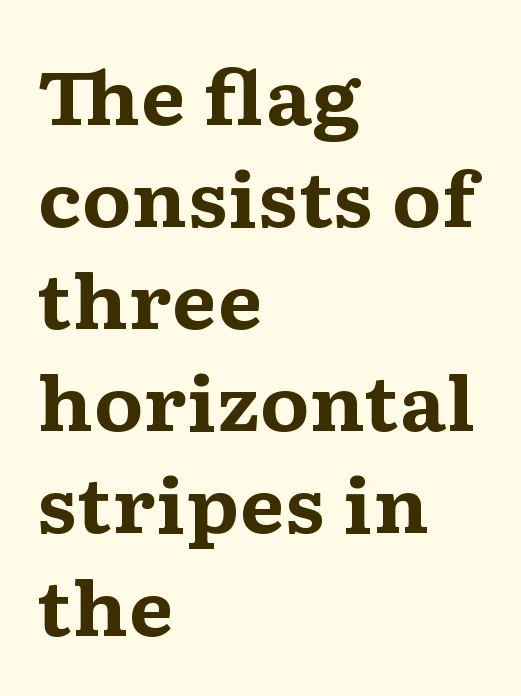
The image shows 74 px bold, wide serif type, upright; set left-aligned, normal line spacing (1.38x), normal letter spacing, not underlined; medium stroke contrast and a medium x-height.
